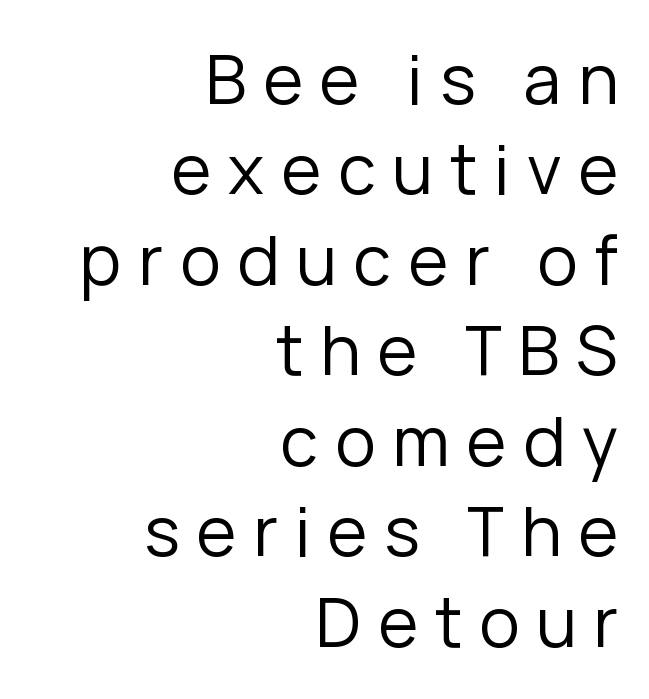
Q: Is the text bold? A: No.
Q: Is the text italic (slanted)? A: No, it is upright.
Q: Is the typeface a serif or a sans-serif typeface? A: Sans-serif.
Q: Is the text underlined? A: No.
Q: How is the paragraph aligned? A: Right-aligned.
Q: Is the spacing between letters normal or unusually wide? A: Unusually wide.
Q: Is the spacing between lines tight, normal or loose? A: Normal.
Q: Width (condensed, normal, or wide)? A: Normal.
Q: Stroke contrast? A: Low.
Q: x-height? A: Medium.
Q: Monospaced? A: No.
